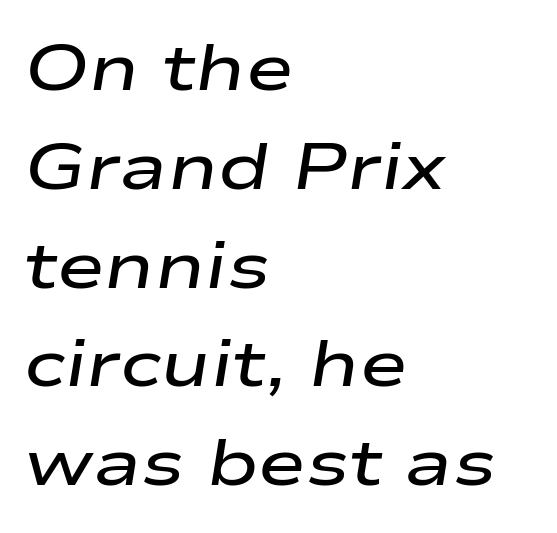
Q: Is the text bold? A: Semi-bold.
Q: Is the text italic (slanted)? A: Yes, it leans right by about 9 degrees.
Q: Is the text underlined? A: No.
Q: How is the paragraph aligned? A: Left-aligned.
Q: Is the spacing between letters normal or unusually wide? A: Normal.
Q: Is the spacing between lines tight, normal or loose? A: Normal.
Q: Width (condensed, normal, or wide)? A: Wide.
Q: Stroke contrast? A: Low.
Q: x-height? A: Medium.
Q: Monospaced? A: No.
